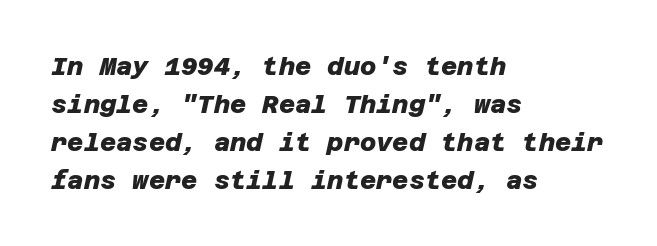
{"bold": "yes", "underline": "no", "align": "left", "line_spacing": "normal", "line_spacing_ratio": 1.52, "letter_spacing": "normal", "letter_spacing_em": 0.0, "glyph_px": 25}
